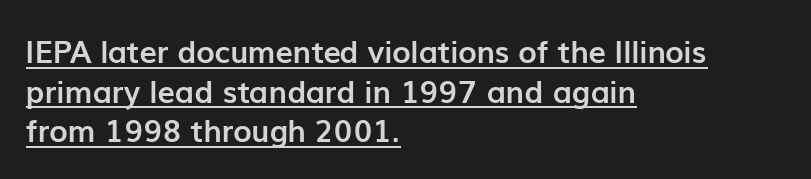
{"serif": "no", "italic": "no", "bold": "yes", "weight": "semibold", "width": "normal", "stroke_contrast": "low", "x_height": "medium", "monospaced": "no", "underline": "yes", "align": "left", "line_spacing": "normal", "line_spacing_ratio": 1.28, "letter_spacing": "normal", "letter_spacing_em": 0.0, "glyph_px": 31}
